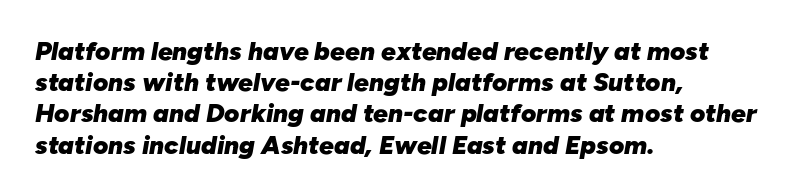
{"italic": "yes", "lean": "right", "slant_degrees": 10, "bold": "yes", "underline": "no", "align": "left", "line_spacing_ratio": 1.2, "letter_spacing": "normal", "letter_spacing_em": 0.0, "glyph_px": 26}
